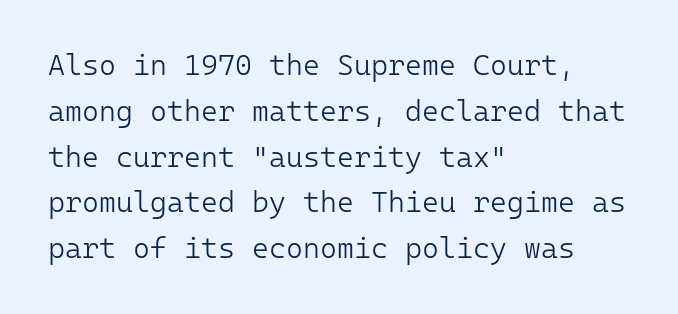
{"serif": "no", "italic": "no", "bold": "no", "weight": "light", "width": "normal", "stroke_contrast": "low", "x_height": "medium", "monospaced": "yes", "underline": "no", "align": "left", "line_spacing": "normal", "line_spacing_ratio": 1.58, "letter_spacing": "normal", "letter_spacing_em": 0.0, "glyph_px": 29}
